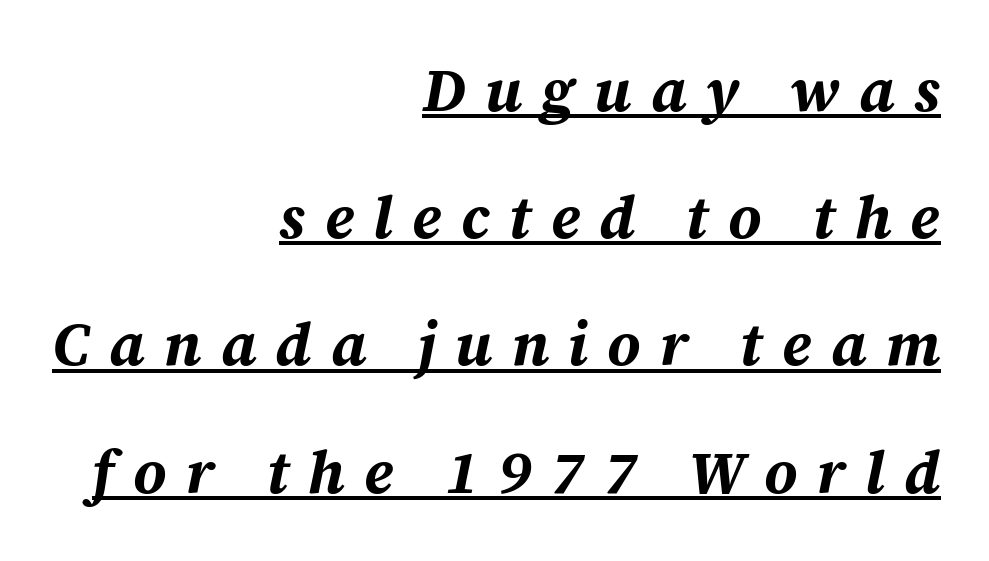
{"italic": "yes", "lean": "right", "slant_degrees": 12, "bold": "yes", "weight": "bold", "width": "normal", "stroke_contrast": "medium", "x_height": "medium", "monospaced": "no", "underline": "yes", "align": "right", "line_spacing": "loose", "line_spacing_ratio": 2.12, "letter_spacing": "wide", "letter_spacing_em": 0.32, "glyph_px": 60}
